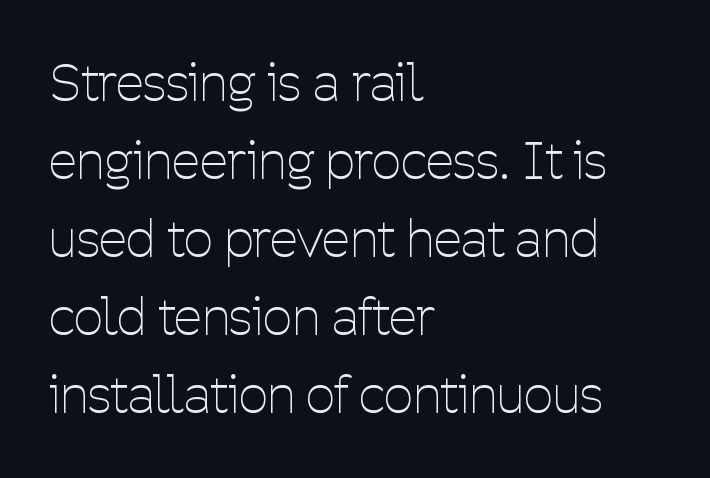
The image shows 51 px thin, condensed sans-serif type, upright; set left-aligned, normal line spacing (1.53x), normal letter spacing, not underlined; low stroke contrast and a medium x-height.
